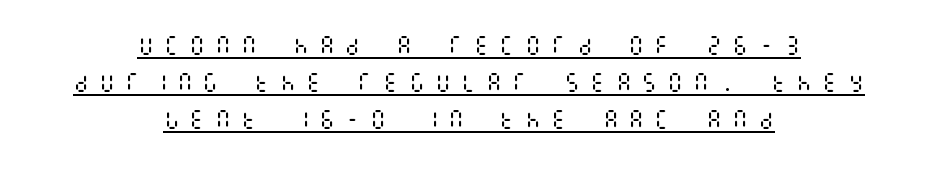
Each line of the rendering has a horizontal stroke beneath the glyphs. This rendering widens character spacing well past its baseline value. If you drew a line through each stem, it would be perfectly vertical. Is this a heavy cut? Hardly; it is regular or lighter. If you folded the block vertically in half, each line would mirror itself in length.
